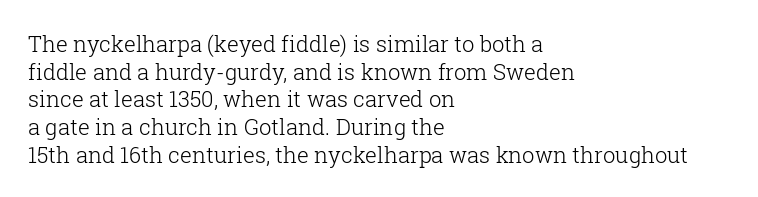
{"italic": "no", "bold": "no", "underline": "no", "align": "left", "line_spacing": "normal", "line_spacing_ratio": 1.26, "letter_spacing": "normal", "letter_spacing_em": 0.0, "glyph_px": 22}
